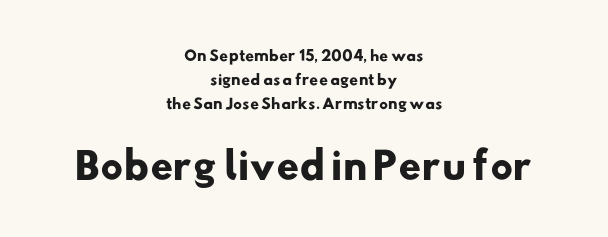
{"serif": "no", "bold": "yes", "weight": "heavy", "width": "normal", "stroke_contrast": "low", "x_height": "small", "monospaced": "no", "underline": "no", "align": "center", "line_spacing_ratio": 1.72, "letter_spacing": "normal", "letter_spacing_em": 0.0, "larger_block": "second", "size_ratio": 2.57, "glyph_px": 36}
